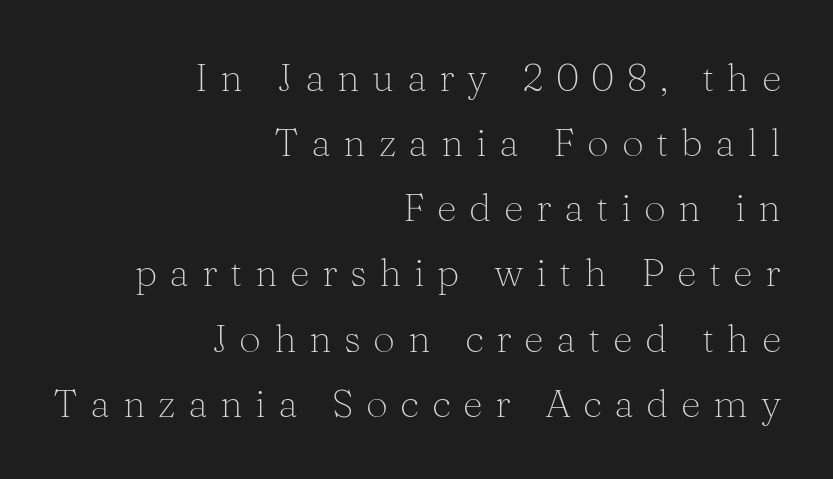
{"serif": "yes", "italic": "no", "bold": "no", "weight": "light", "width": "normal", "stroke_contrast": "medium", "x_height": "medium", "monospaced": "no", "underline": "no", "align": "right", "line_spacing": "normal", "line_spacing_ratio": 1.67, "letter_spacing": "wide", "letter_spacing_em": 0.32, "glyph_px": 39}
